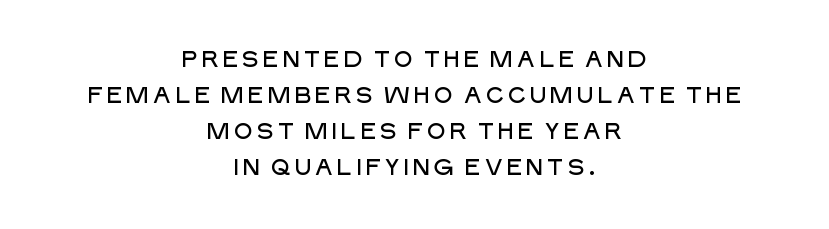
Q: Is the text italic (slanted)? A: No, it is upright.
Q: Is the text underlined? A: No.
Q: How is the paragraph aligned? A: Centered.
Q: Is the spacing between lines tight, normal or loose? A: Normal.
